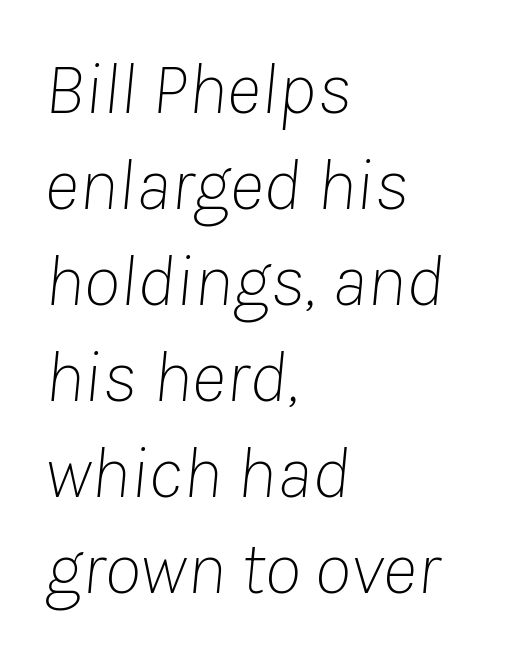
The space beneath each line is pristine and unruled. Nobody touched the tracking dial on this one. Here the designer chose a conventional face with non-uniform glyph widths. Baseline-to-baseline distance is the conventional proportion of letter height.
